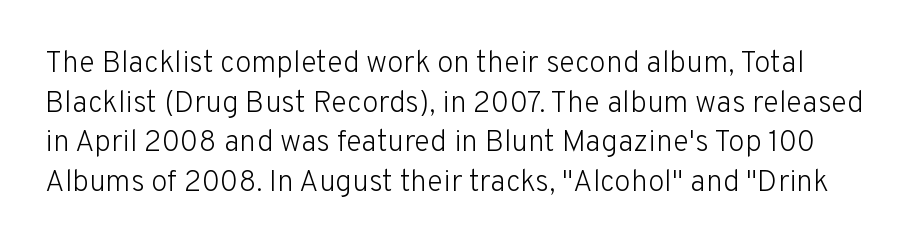
The image shows 30 px light sans-serif type, upright; set normal line spacing (1.32x), normal letter spacing, not underlined; low stroke contrast and a medium x-height.
